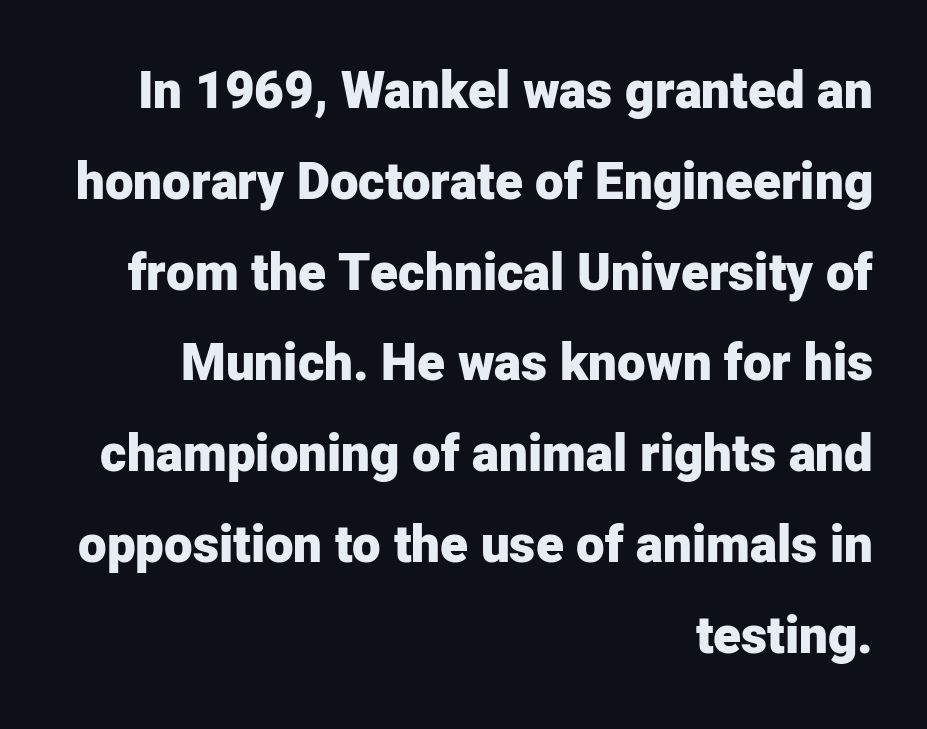
The image shows 51 px heavy sans-serif type, upright; set right-aligned, line spacing 1.78x, normal letter spacing, not underlined; low stroke contrast and a medium x-height.
